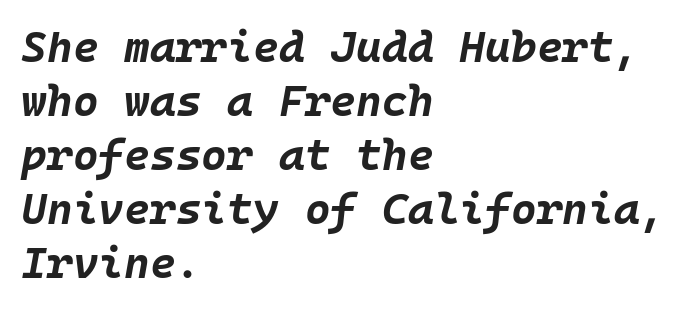
The image shows 44 px bold type, italic (leaning right), monospaced; set left-aligned, line spacing 1.23x, normal letter spacing, not underlined; low stroke contrast and a large x-height.
